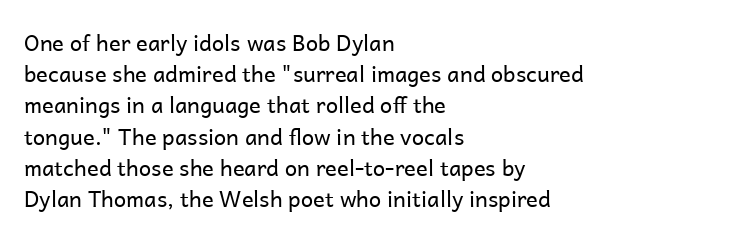
{"italic": "no", "bold": "no", "underline": "no", "align": "left", "line_spacing": "normal", "line_spacing_ratio": 1.42, "letter_spacing": "normal", "letter_spacing_em": 0.0, "glyph_px": 22}
